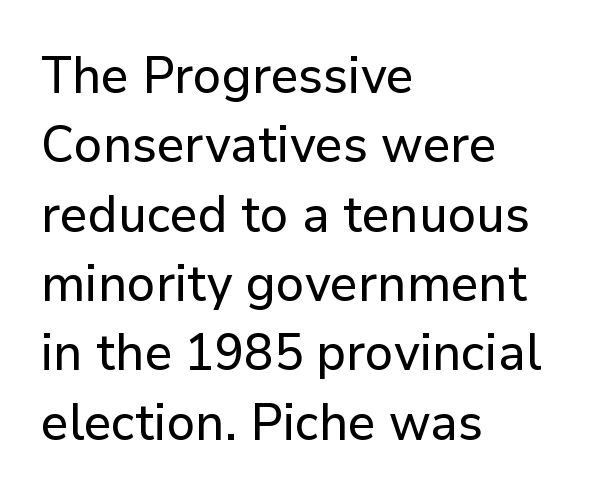
The image shows 51 px sans-serif type, upright; set left-aligned, normal line spacing (1.36x), normal letter spacing, not underlined; low stroke contrast and a medium x-height.
